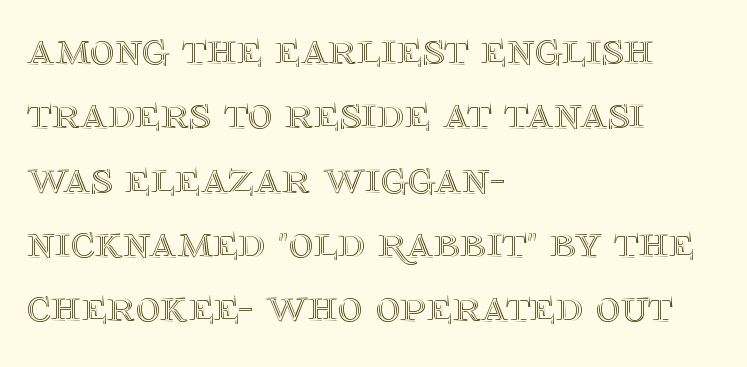
{"italic": "no", "width": "normal", "x_height": "large", "monospaced": "no", "underline": "no", "align": "left", "line_spacing": "normal", "line_spacing_ratio": 1.34, "letter_spacing": "normal", "letter_spacing_em": 0.0, "glyph_px": 48}
